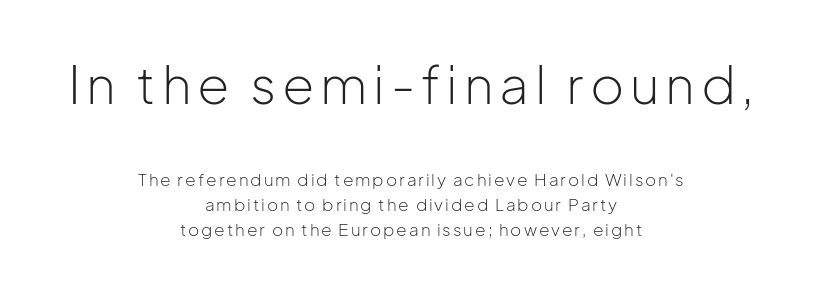
Upright lettering throughout. Type style note: lacks serifs. Line starts and ends both wander, symmetrically. The strokes carry an ordinary text weight at most.
